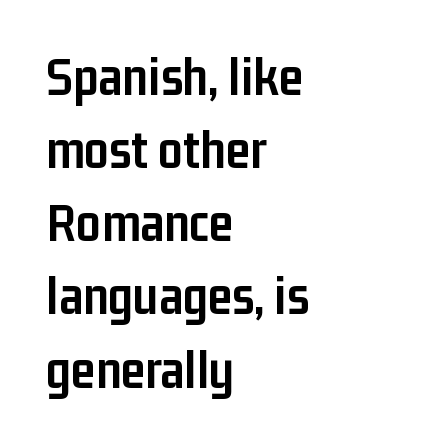
Q: Is the text bold? A: Yes.
Q: Is the text italic (slanted)? A: No, it is upright.
Q: Is the typeface a serif or a sans-serif typeface? A: Sans-serif.
Q: Is the text underlined? A: No.
Q: How is the paragraph aligned? A: Left-aligned.
Q: Is the spacing between letters normal or unusually wide? A: Normal.
Q: Is the spacing between lines tight, normal or loose? A: Normal.
Q: Width (condensed, normal, or wide)? A: Condensed.
Q: Stroke contrast? A: Low.
Q: x-height? A: Medium.
Q: Monospaced? A: No.
